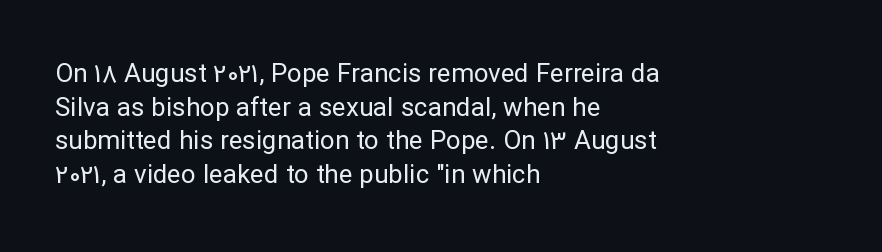
The image shows 26 px text type, upright; set left-aligned, normal line spacing (1.29x), normal letter spacing, not underlined.
